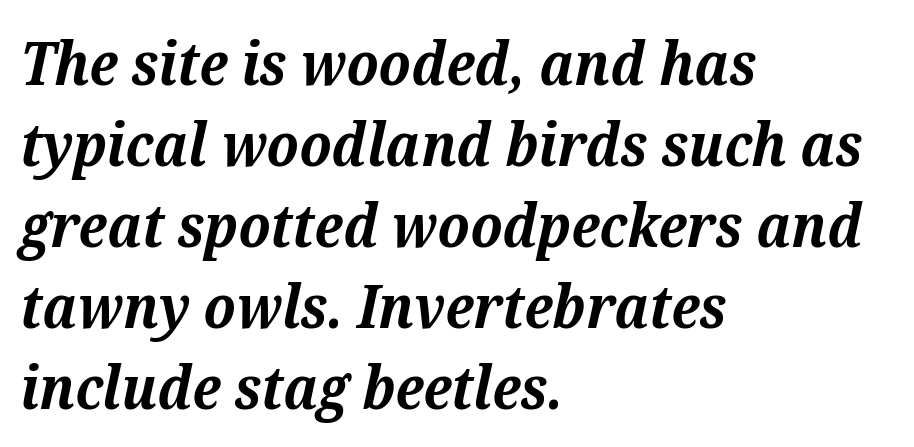
{"serif": "yes", "italic": "yes", "lean": "right", "slant_degrees": 12, "bold": "yes", "weight": "bold", "width": "normal", "stroke_contrast": "medium", "x_height": "medium", "monospaced": "no", "underline": "no", "align": "left", "line_spacing": "normal", "line_spacing_ratio": 1.35, "letter_spacing": "normal", "letter_spacing_em": 0.0, "glyph_px": 60}
